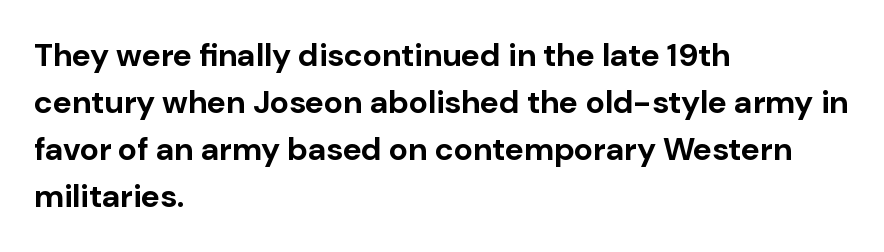
The image shows 32 px bold sans-serif type, upright; set left-aligned, normal line spacing (1.47x), normal letter spacing, not underlined; low stroke contrast and a medium x-height.
